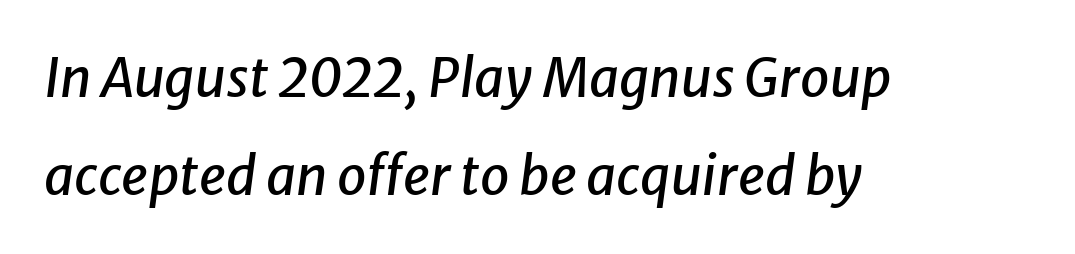
The image shows 53 px text type, italic (leaning right); set left-aligned, line spacing 1.84x, normal letter spacing, not underlined; low stroke contrast and a medium x-height.
